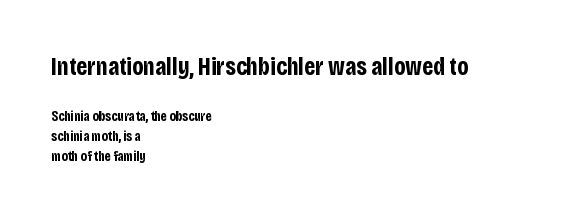
Q: Is the text bold? A: Yes.
Q: Is the text italic (slanted)? A: No, it is upright.
Q: Is the text underlined? A: No.
Q: How is the paragraph aligned? A: Left-aligned.
Q: Is the spacing between letters normal or unusually wide? A: Normal.
Q: Is the spacing between lines tight, normal or loose? A: Normal.
Q: Which block of text is set in a larger size, the first (top) or the second (bottom)? A: The first (top) one.
